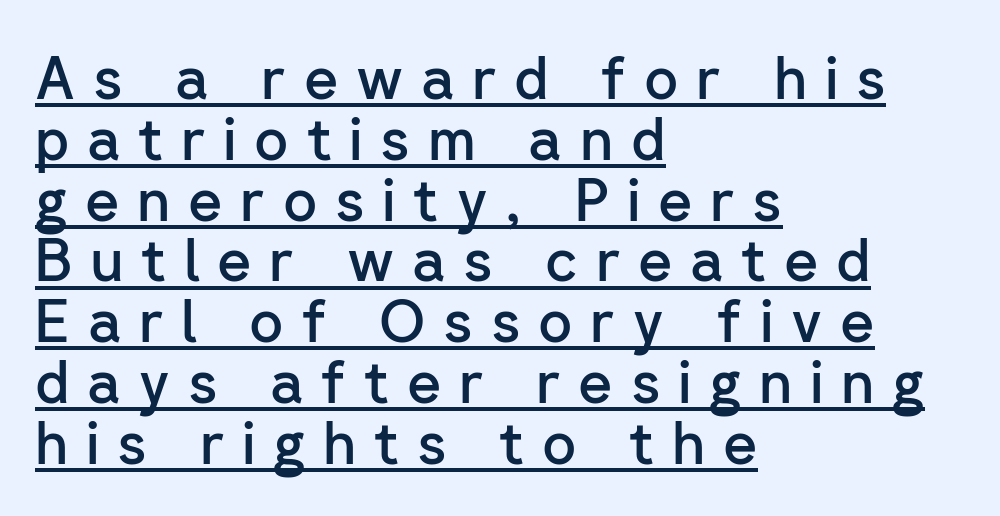
Q: Is the text bold? A: Semi-bold.
Q: Is the text italic (slanted)? A: No, it is upright.
Q: Is the typeface a serif or a sans-serif typeface? A: Sans-serif.
Q: Is the text underlined? A: Yes.
Q: How is the paragraph aligned? A: Left-aligned.
Q: Is the spacing between letters normal or unusually wide? A: Unusually wide.
Q: Is the spacing between lines tight, normal or loose? A: Tight.
Q: Width (condensed, normal, or wide)? A: Normal.
Q: Stroke contrast? A: Low.
Q: x-height? A: Medium.
Q: Monospaced? A: No.
